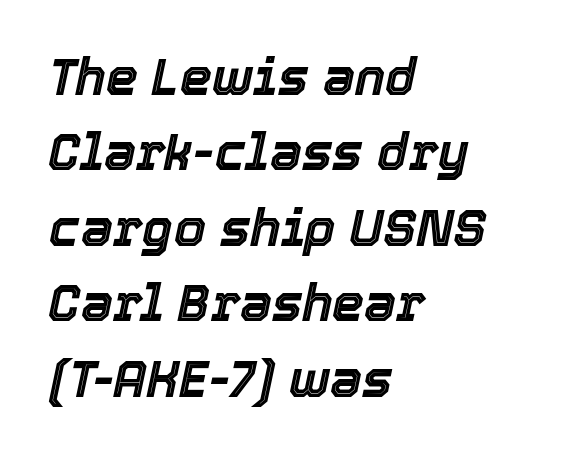
The image shows 51 px text type, italic (leaning right); set left-aligned, normal line spacing (1.48x), normal letter spacing, not underlined; a medium x-height.
